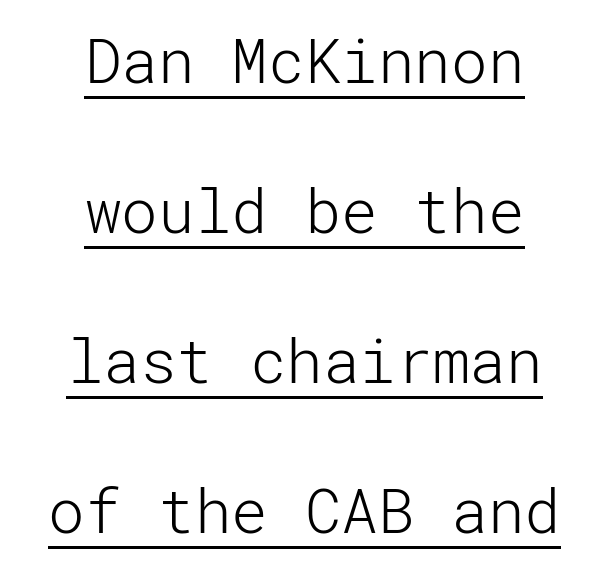
{"serif": "no", "italic": "no", "bold": "no", "weight": "light", "width": "normal", "stroke_contrast": "low", "x_height": "medium", "underline": "yes", "align": "center", "line_spacing": "loose", "line_spacing_ratio": 2.46, "letter_spacing": "normal", "letter_spacing_em": 0.0, "glyph_px": 61}
